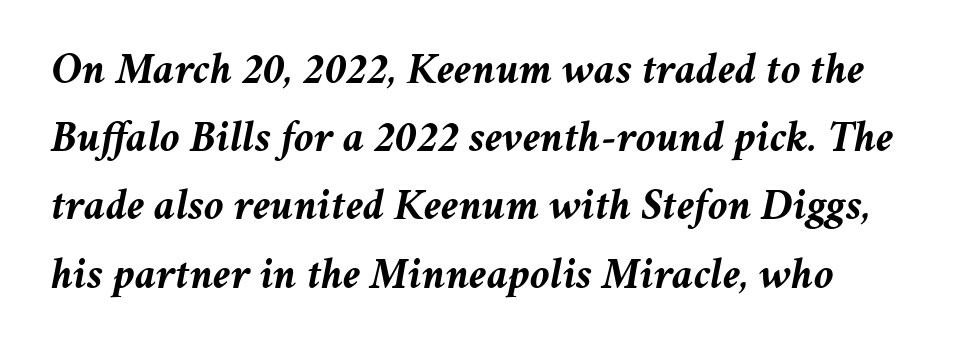
Q: Is the text bold? A: Yes.
Q: Is the text italic (slanted)? A: Yes, it leans right by about 11 degrees.
Q: Is the text underlined? A: No.
Q: Is the spacing between letters normal or unusually wide? A: Normal.
Q: Is the spacing between lines tight, normal or loose? A: Normal.
Q: Width (condensed, normal, or wide)? A: Normal.
Q: Stroke contrast? A: Medium.
Q: x-height? A: Medium.
Q: Monospaced? A: No.
